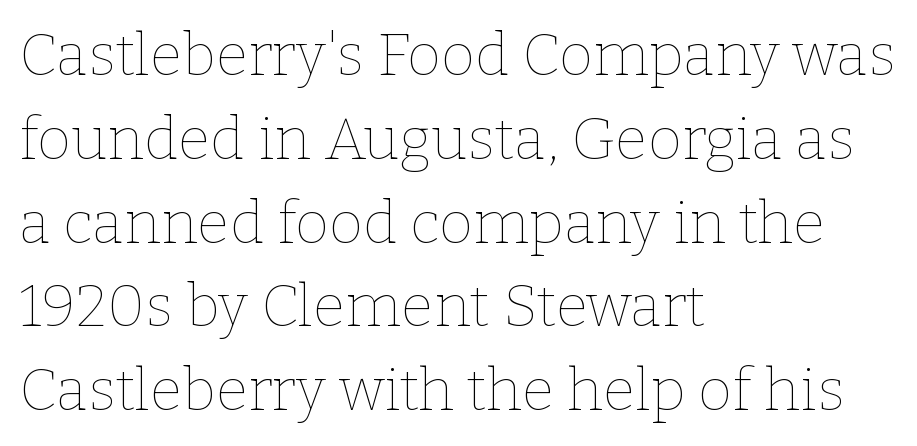
Q: Is the text bold? A: No.
Q: Is the text italic (slanted)? A: No, it is upright.
Q: Is the text underlined? A: No.
Q: How is the paragraph aligned? A: Left-aligned.
Q: Is the spacing between letters normal or unusually wide? A: Normal.
Q: Is the spacing between lines tight, normal or loose? A: Normal.
Q: Width (condensed, normal, or wide)? A: Normal.
Q: Stroke contrast? A: Low.
Q: x-height? A: Medium.
Q: Monospaced? A: No.
